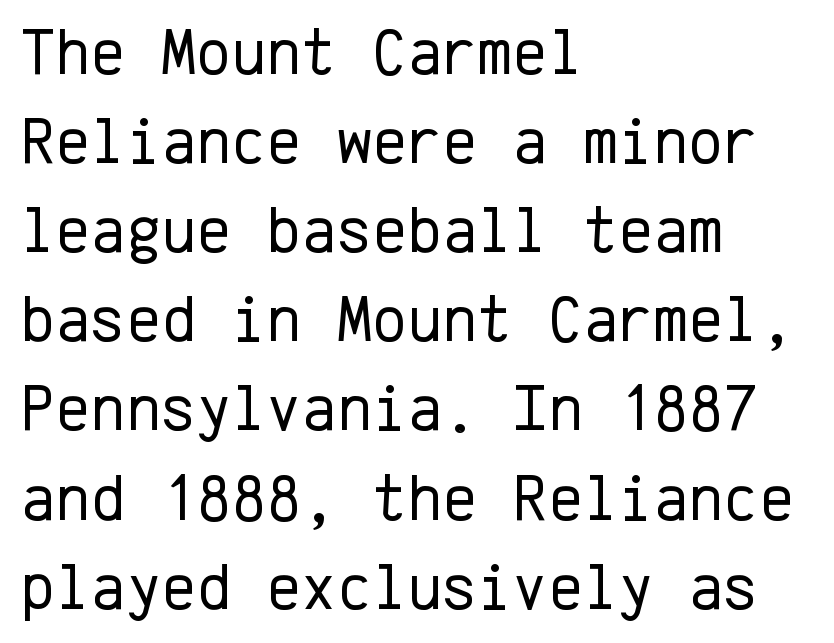
Q: Is the text bold? A: No.
Q: Is the text italic (slanted)? A: No, it is upright.
Q: Is the typeface a serif or a sans-serif typeface? A: Sans-serif.
Q: Is the text underlined? A: No.
Q: How is the paragraph aligned? A: Left-aligned.
Q: Is the spacing between letters normal or unusually wide? A: Normal.
Q: Is the spacing between lines tight, normal or loose? A: Normal.
Q: Width (condensed, normal, or wide)? A: Normal.
Q: Stroke contrast? A: Low.
Q: x-height? A: Medium.
Q: Monospaced? A: Yes.
